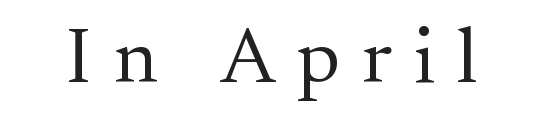
{"serif": "yes", "italic": "no", "bold": "no", "weight": "regular", "width": "normal", "stroke_contrast": "medium", "x_height": "small", "monospaced": "no", "underline": "no", "letter_spacing": "wide", "letter_spacing_em": 0.28, "glyph_px": 79}
